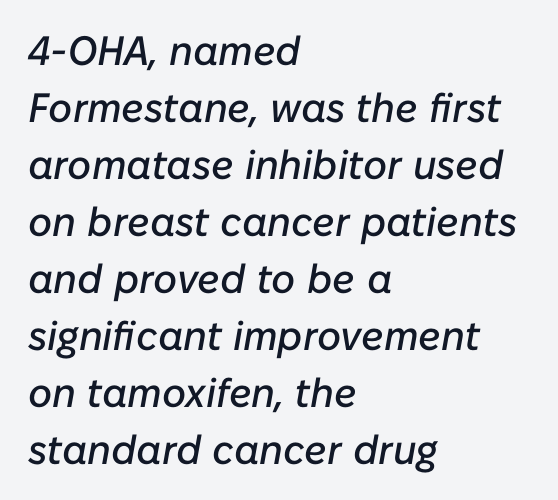
{"italic": "yes", "lean": "right", "slant_degrees": 10, "width": "normal", "stroke_contrast": "low", "x_height": "medium", "monospaced": "no", "underline": "no", "align": "left", "line_spacing": "normal", "line_spacing_ratio": 1.39, "letter_spacing": "normal", "letter_spacing_em": 0.0, "glyph_px": 41}
